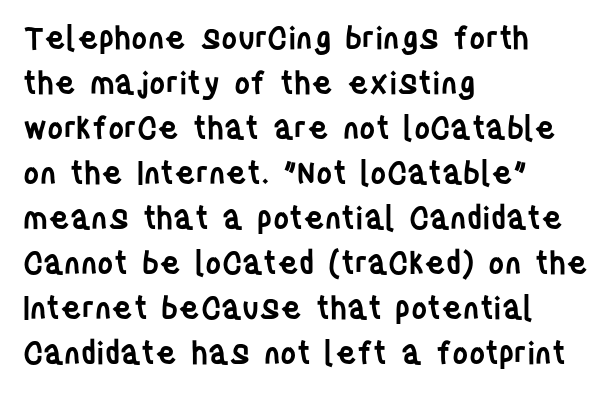
Q: Is the text bold? A: Semi-bold.
Q: Is the text italic (slanted)? A: No, it is upright.
Q: Is the typeface a serif or a sans-serif typeface? A: Sans-serif.
Q: Is the text underlined? A: No.
Q: How is the paragraph aligned? A: Left-aligned.
Q: Is the spacing between letters normal or unusually wide? A: Normal.
Q: Is the spacing between lines tight, normal or loose? A: Normal.
Q: Width (condensed, normal, or wide)? A: Condensed.
Q: Stroke contrast? A: Low.
Q: x-height? A: Large.
Q: Monospaced? A: No.
